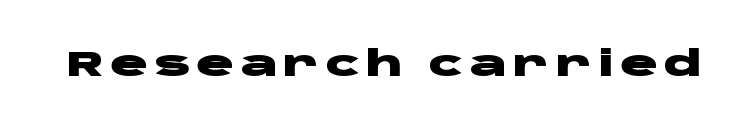
{"serif": "no", "italic": "no", "bold": "yes", "weight": "heavy", "width": "wide", "stroke_contrast": "low", "x_height": "large", "monospaced": "no", "underline": "no", "glyph_px": 35}
